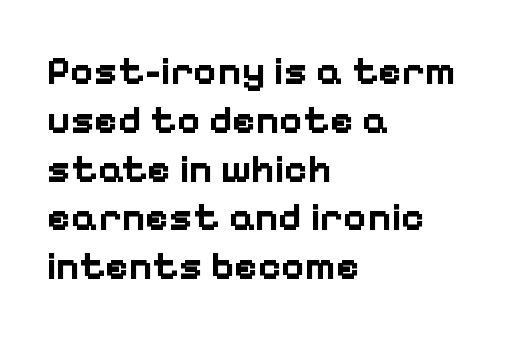
I'd call this a sans setting — the letters go barefoot. No italicization has been applied; the sample stays upright. A typesetter would call this proportional, since set widths differ per character. These lines stack with their left ends in a neat column. On the weight axis this lands at bold, roughly 700. Bare-footed words on every line.
